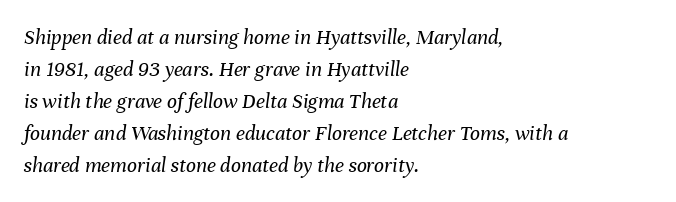
The image shows 22 px text type, italic (leaning right); set left-aligned, normal line spacing (1.45x), normal letter spacing, not underlined.
